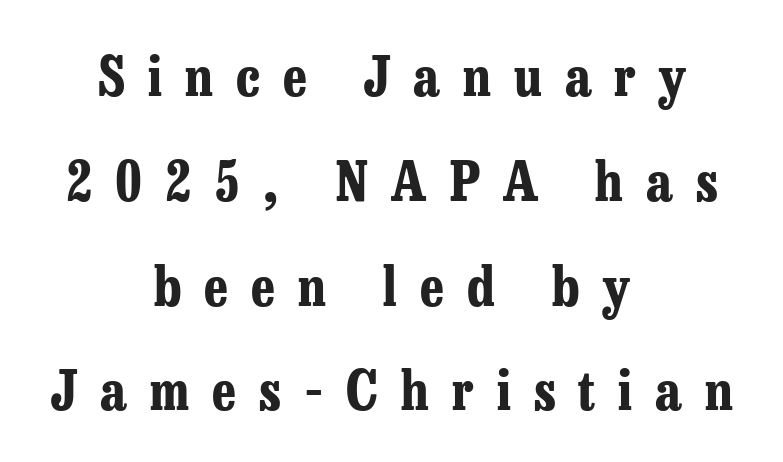
{"serif": "yes", "italic": "no", "bold": "yes", "weight": "bold", "width": "condensed", "stroke_contrast": "low", "x_height": "medium", "monospaced": "no", "underline": "no", "align": "center", "line_spacing": "loose", "line_spacing_ratio": 1.94, "letter_spacing": "wide", "letter_spacing_em": 0.43, "glyph_px": 54}
